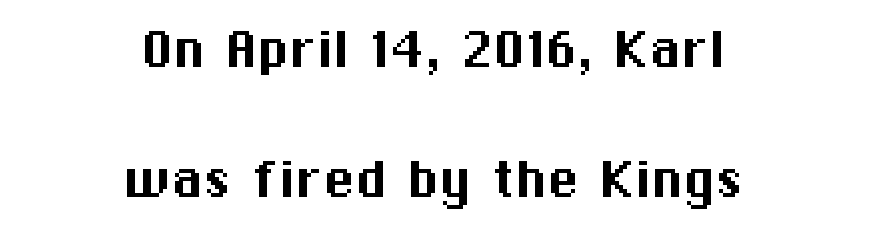
The image shows 64 px sans-serif type, upright; set centered, loose line spacing (2.03x), normal letter spacing, not underlined; medium stroke contrast and a medium x-height.
